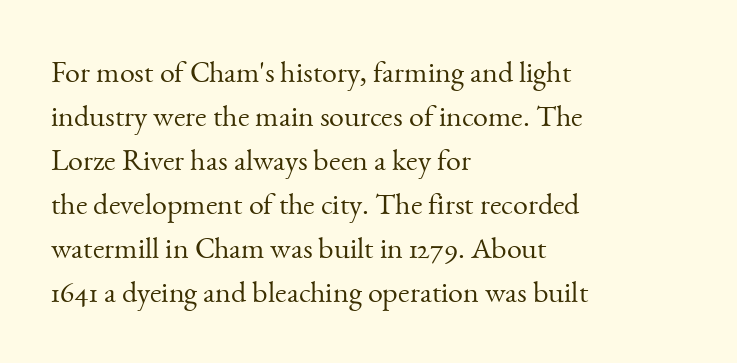
{"serif": "yes", "italic": "no", "bold": "no", "weight": "light", "width": "normal", "stroke_contrast": "medium", "x_height": "small", "monospaced": "no", "underline": "no", "align": "left", "line_spacing": "normal", "line_spacing_ratio": 1.47, "letter_spacing": "normal", "letter_spacing_em": 0.0, "glyph_px": 30}
